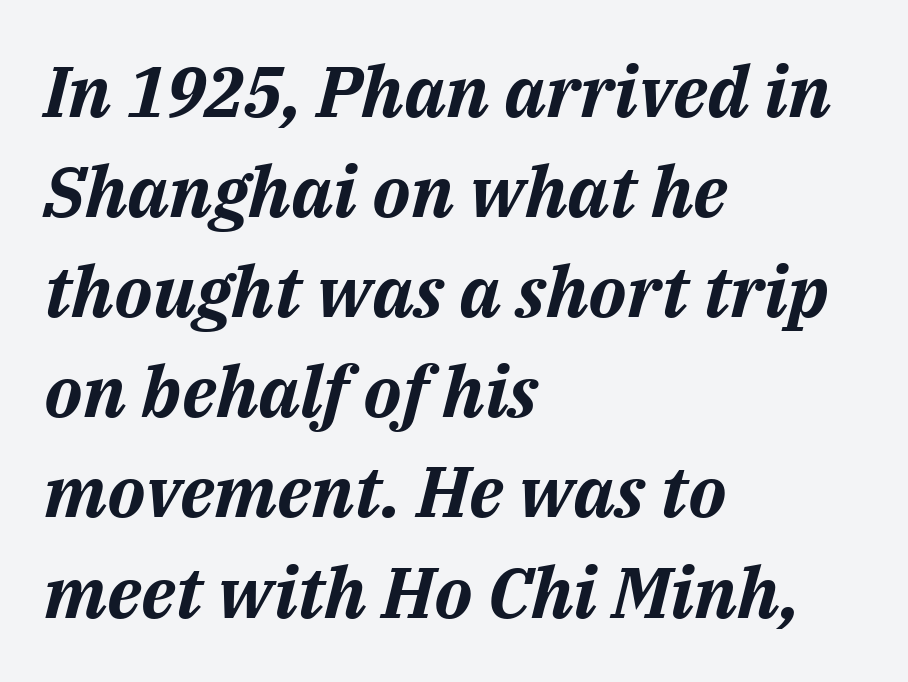
Q: Is the text bold? A: Yes.
Q: Is the text italic (slanted)? A: Yes, it leans right by about 14 degrees.
Q: Is the text underlined? A: No.
Q: How is the paragraph aligned? A: Left-aligned.
Q: Is the spacing between letters normal or unusually wide? A: Normal.
Q: Is the spacing between lines tight, normal or loose? A: Normal.
Q: Width (condensed, normal, or wide)? A: Normal.
Q: Stroke contrast? A: Medium.
Q: x-height? A: Medium.
Q: Monospaced? A: No.
